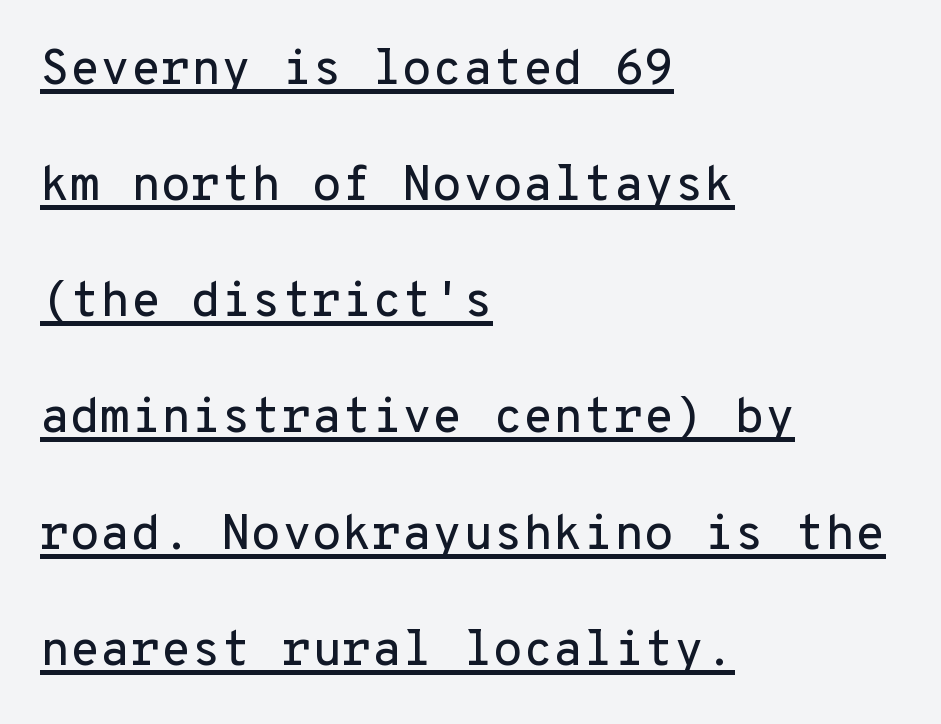
The image shows 49 px sans-serif type, upright, monospaced; set left-aligned, loose line spacing (2.37x), normal letter spacing, underlined; low stroke contrast and a medium x-height.
